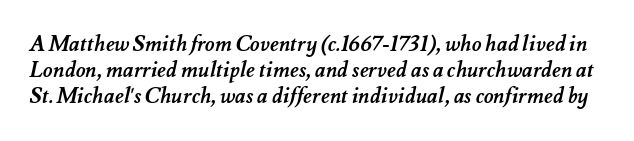
The image shows 21 px bold type; set line spacing 1.23x, normal letter spacing, not underlined.
